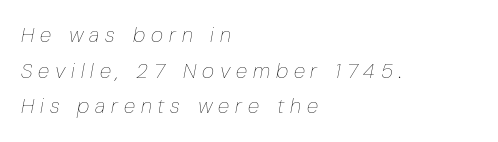
{"italic": "yes", "lean": "right", "slant_degrees": 10, "bold": "no", "underline": "no", "align": "left", "line_spacing": "normal", "line_spacing_ratio": 1.7, "letter_spacing": "wide", "letter_spacing_em": 0.28, "glyph_px": 21}
